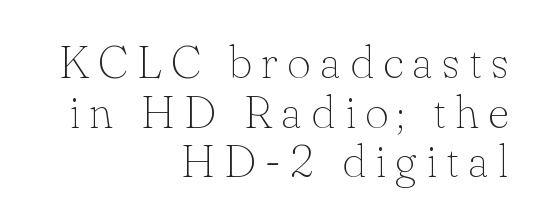
The image shows 46 px thin serif type, upright; set right-aligned, tight line spacing (1.08x), unusually wide letter spacing (+0.2 em), not underlined; low stroke contrast and a small x-height.
